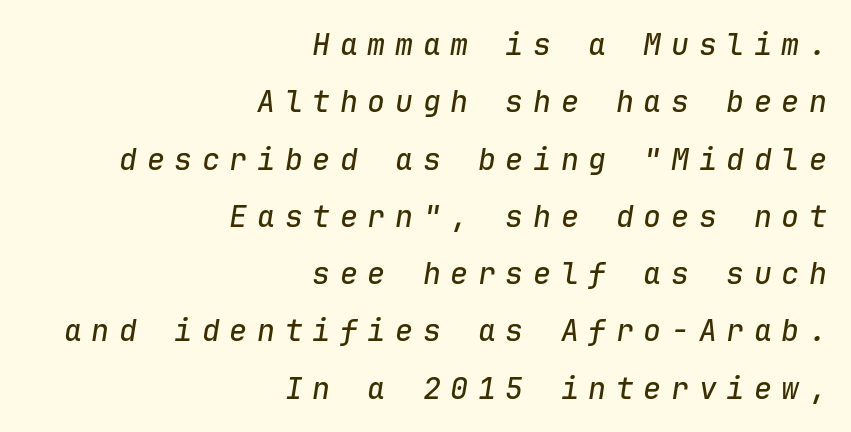
This sample has the even, mechanical cadence of fixed-width lettering. Horizontal alignment here is rightward, an uncommon choice for prose. Slanted lettering throughout. The vertical gap from one line to the next is large. Characters follow at a spacing far wider than the type designer built in.
